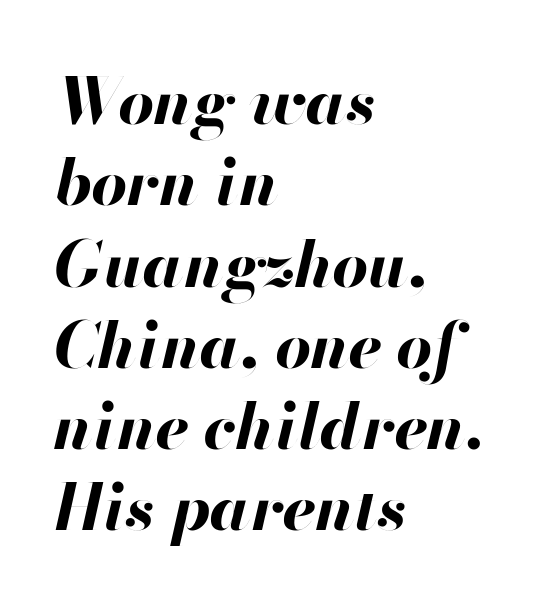
The image shows 63 px bold type, italic (leaning right); set left-aligned, normal line spacing (1.29x), normal letter spacing, not underlined; high stroke contrast and a small x-height.
